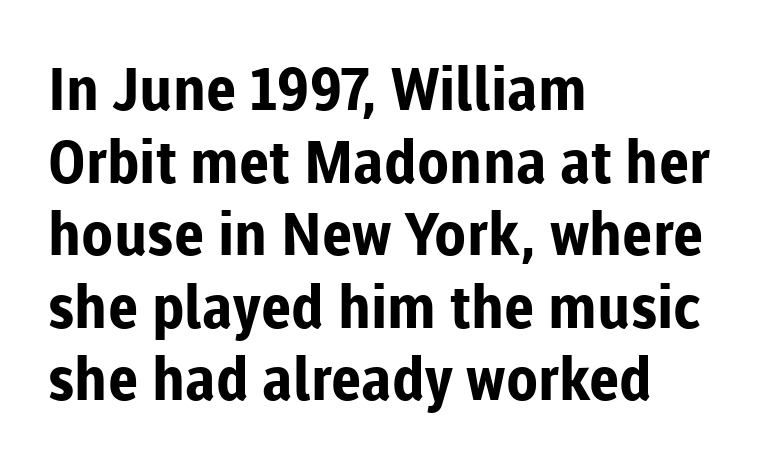
{"serif": "no", "italic": "no", "bold": "yes", "weight": "bold", "width": "normal", "stroke_contrast": "low", "x_height": "medium", "monospaced": "no", "underline": "no", "align": "left", "line_spacing_ratio": 1.23, "letter_spacing": "normal", "letter_spacing_em": 0.0, "glyph_px": 59}
